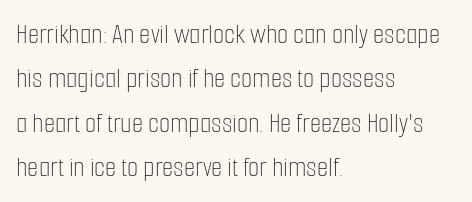
Reading down the block, your eye returns to a fixed left position each line. Leading: standard. Heaviness? Minimal to ordinary, like unemphasized prose. These lines keep a tight, regular rhythm from letter to letter.
